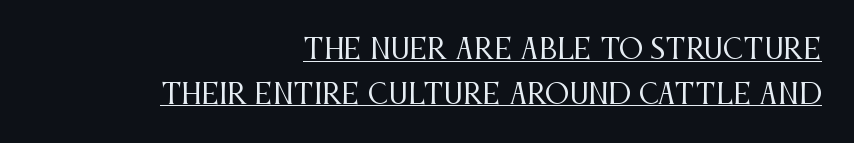
{"italic": "no", "bold": "no", "underline": "yes", "align": "right", "line_spacing": "normal", "line_spacing_ratio": 1.65, "letter_spacing": "normal", "letter_spacing_em": 0.0, "glyph_px": 27}
